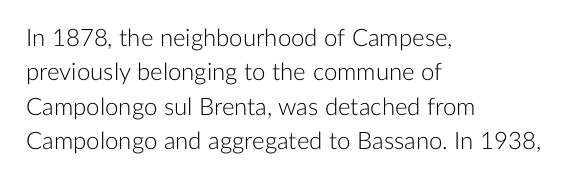
Q: Is the text bold? A: No.
Q: Is the text italic (slanted)? A: No, it is upright.
Q: Is the text underlined? A: No.
Q: How is the paragraph aligned? A: Left-aligned.
Q: Is the spacing between letters normal or unusually wide? A: Normal.
Q: Is the spacing between lines tight, normal or loose? A: Normal.
